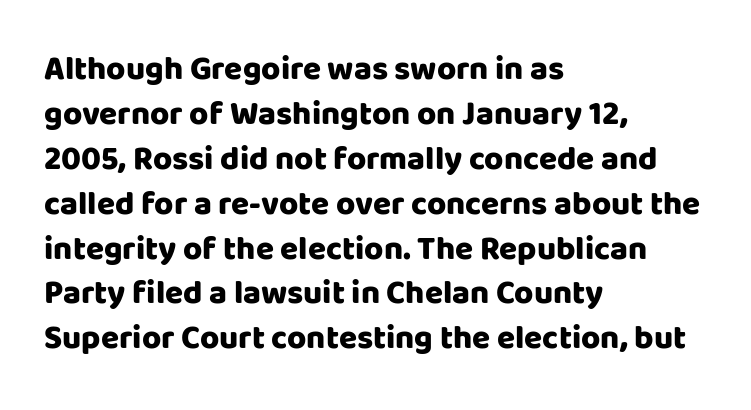
The image shows 33 px heavy sans-serif type, upright; set left-aligned, normal line spacing (1.36x), normal letter spacing, not underlined; low stroke contrast and a large x-height.
